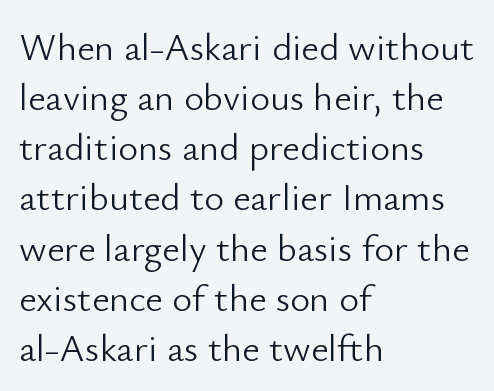
Horizontal bands of white between lines are of average thickness. The face used here is a sans, in the tradition of grotesques and geometrics. The specimen omits any rule beneath the text block's lines. Is this a fixed-width face? No — the glyphs have proportional, varying widths.
